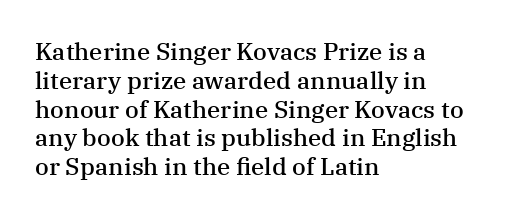
Q: Is the text bold? A: Semi-bold.
Q: Is the text italic (slanted)? A: No, it is upright.
Q: Is the text underlined? A: No.
Q: How is the paragraph aligned? A: Left-aligned.
Q: Is the spacing between letters normal or unusually wide? A: Normal.
